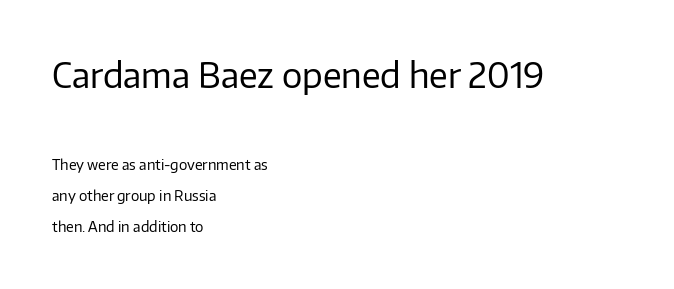
The line-height multiplier appears high, well above default. Which of the two is more prominent by size? The first, at the top. The setting favours the left margin, as ordinary paragraphs usually do. The letterforms sit shoulder to shoulder at normal distance. The lettering holds an erect, upright posture throughout. Vertical stems look standard width or narrower in stroke.
